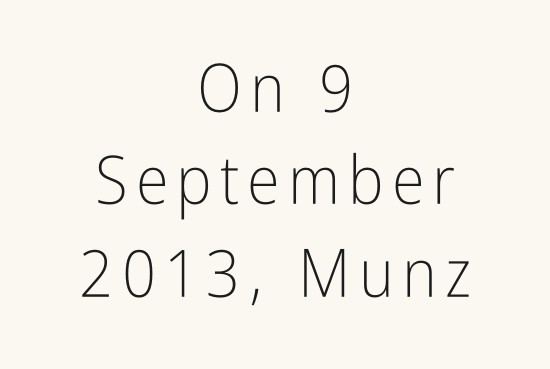
{"serif": "no", "italic": "no", "bold": "no", "weight": "light", "width": "condensed", "stroke_contrast": "low", "x_height": "medium", "monospaced": "no", "underline": "no", "align": "center", "line_spacing": "normal", "line_spacing_ratio": 1.38, "glyph_px": 67}
